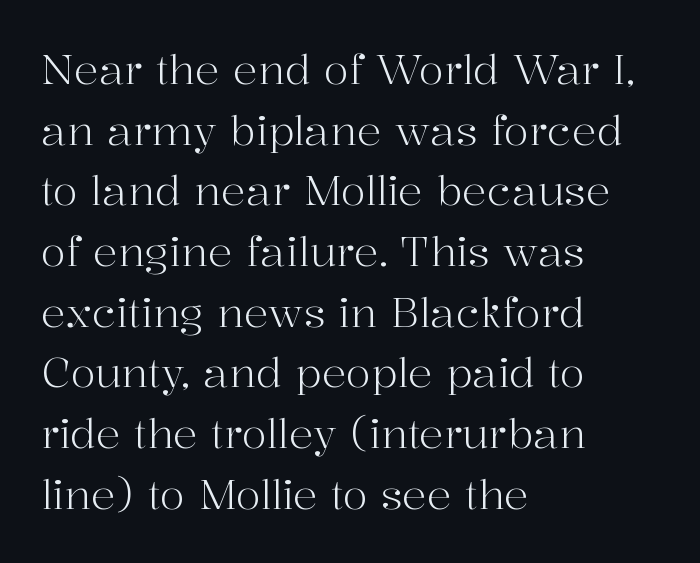
The rendering uses natural spacing where letterforms have individual widths. Quick note: interline space is typical. Letter spacing: default. The letters stand upright; this is a roman face. A clean baseline with only descenders dipping below it.
